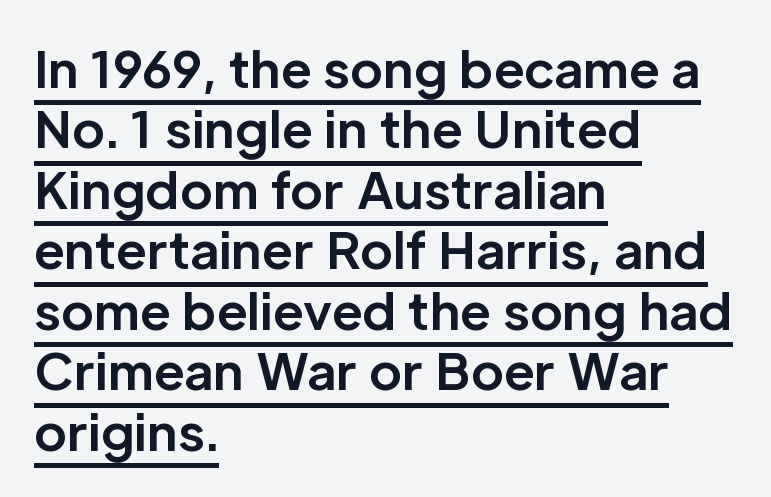
{"serif": "no", "italic": "no", "bold": "yes", "weight": "bold", "width": "normal", "stroke_contrast": "low", "x_height": "medium", "monospaced": "no", "underline": "yes", "align": "left", "line_spacing_ratio": 1.21, "letter_spacing": "normal", "letter_spacing_em": 0.0, "glyph_px": 50}
